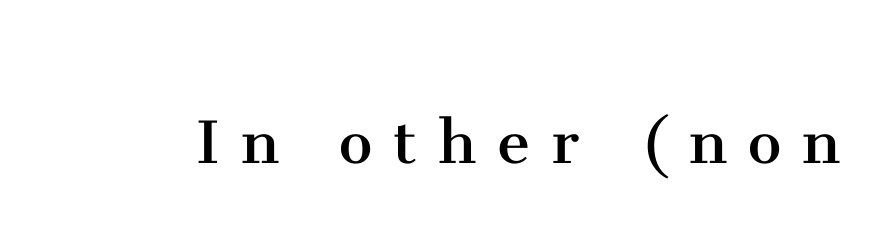
Q: Is the text bold? A: No.
Q: Is the text italic (slanted)? A: No, it is upright.
Q: Is the typeface a serif or a sans-serif typeface? A: Serif.
Q: Is the text underlined? A: No.
Q: Is the spacing between letters normal or unusually wide? A: Unusually wide.
Q: Width (condensed, normal, or wide)? A: Normal.
Q: Stroke contrast? A: Medium.
Q: x-height? A: Medium.
Q: Monospaced? A: No.
